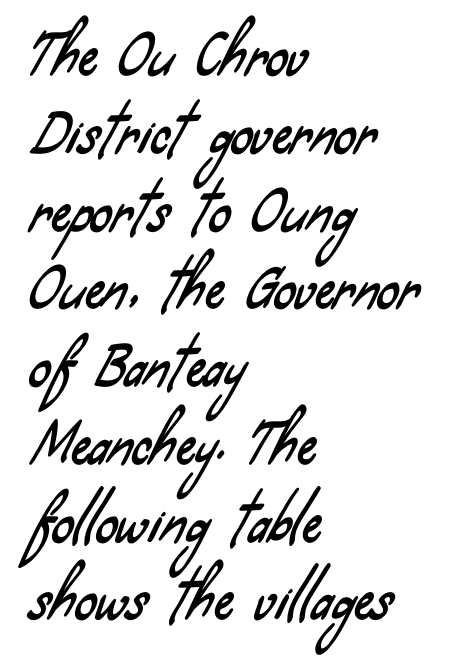
{"serif": "no", "width": "condensed", "stroke_contrast": "low", "x_height": "small", "monospaced": "no", "underline": "no", "align": "left", "line_spacing": "normal", "line_spacing_ratio": 1.44, "letter_spacing": "normal", "letter_spacing_em": 0.0, "glyph_px": 54}
